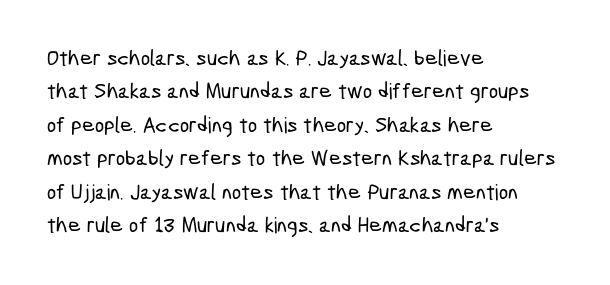
Q: Is the text underlined? A: No.
Q: How is the paragraph aligned? A: Left-aligned.
Q: Is the spacing between letters normal or unusually wide? A: Normal.
Q: Is the spacing between lines tight, normal or loose? A: Normal.
